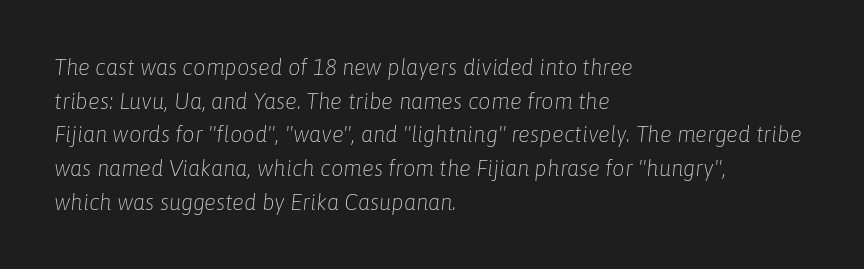
The image shows 22 px text type, italic (leaning right); set left-aligned, normal line spacing (1.53x), normal letter spacing, not underlined.
